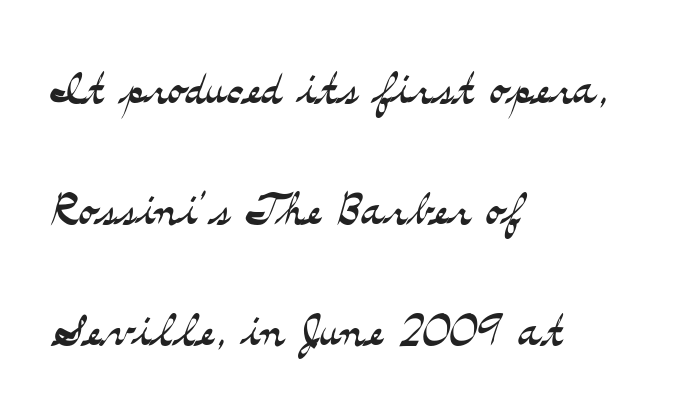
The image shows 62 px light, wide serif type; set left-aligned, loose line spacing (1.95x), normal letter spacing, not underlined; medium stroke contrast and a small x-height.
